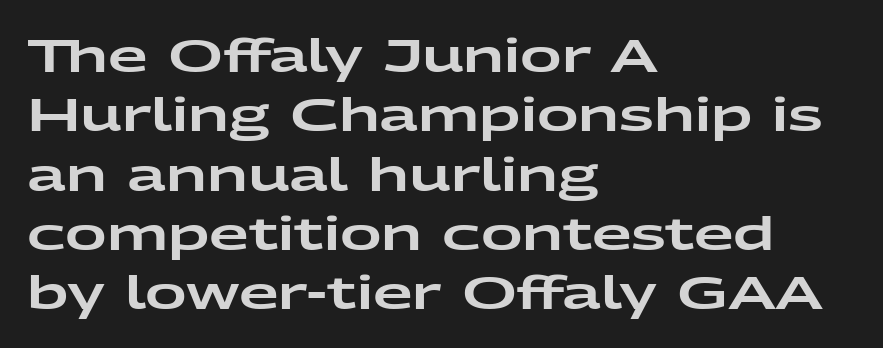
{"serif": "no", "italic": "no", "width": "wide", "stroke_contrast": "low", "x_height": "medium", "monospaced": "no", "underline": "no", "align": "left", "line_spacing": "normal", "line_spacing_ratio": 1.29, "letter_spacing": "normal", "letter_spacing_em": 0.0, "glyph_px": 46}
